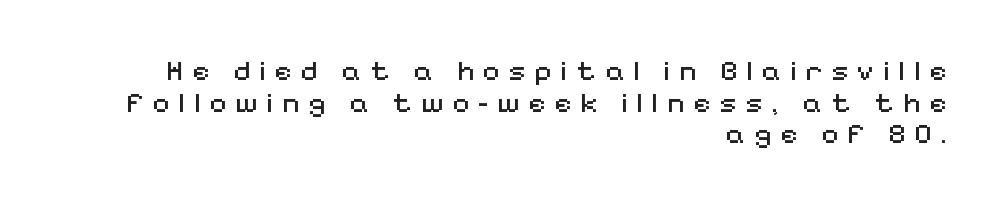
Q: Is the text bold? A: No.
Q: Is the text italic (slanted)? A: No, it is upright.
Q: Is the typeface a serif or a sans-serif typeface? A: Sans-serif.
Q: Is the text underlined? A: No.
Q: How is the paragraph aligned? A: Right-aligned.
Q: Is the spacing between letters normal or unusually wide? A: Unusually wide.
Q: Is the spacing between lines tight, normal or loose? A: Tight.
Q: Width (condensed, normal, or wide)? A: Normal.
Q: Stroke contrast? A: Medium.
Q: x-height? A: Medium.
Q: Monospaced? A: No.
